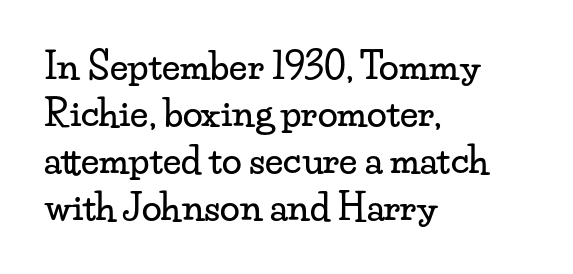
Q: Is the text italic (slanted)? A: No, it is upright.
Q: Is the typeface a serif or a sans-serif typeface? A: Serif.
Q: Is the text underlined? A: No.
Q: How is the paragraph aligned? A: Left-aligned.
Q: Is the spacing between letters normal or unusually wide? A: Normal.
Q: Is the spacing between lines tight, normal or loose? A: Normal.
Q: Width (condensed, normal, or wide)? A: Wide.
Q: Stroke contrast? A: Low.
Q: x-height? A: Small.
Q: Monospaced? A: No.
